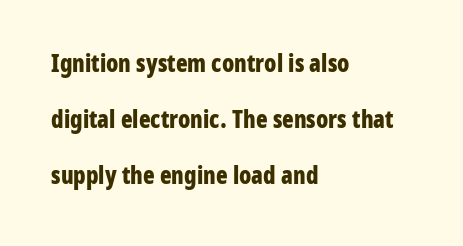
These lines carry a lot of weight — the face is fully bold. Line starts are locked; line ends wander. These lines keep a tight, regular rhythm from letter to letter. Italic? Not at all — the glyphs are vertical.
